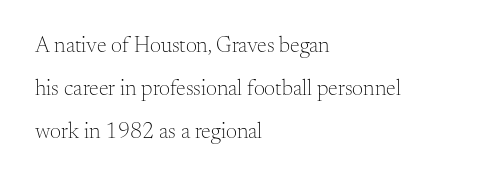
Each stroke keeps to a modest, everyday thickness or less. Underlining? Definitely not there. The rendering keeps characters at their native spacing. Vertically, the passage feels expansive, rows floating well apart. One-word summary of the alignment: left.
